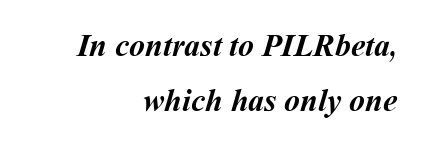
The letters are bold, with thick, heavy strokes. The paragraph shown leans on its right margin. Beneath every word, the page is bare. Is this a fixed-width face? No — the glyphs have proportional, varying widths.
